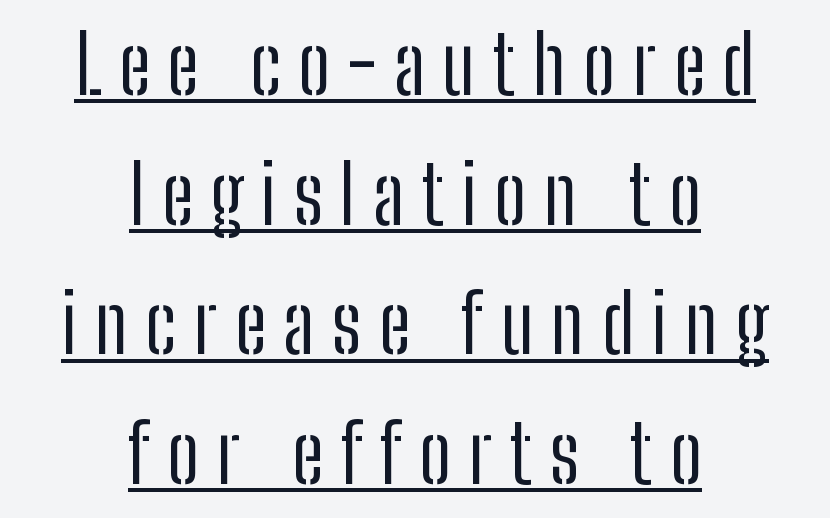
Q: Is the text bold? A: No.
Q: Is the text italic (slanted)? A: No, it is upright.
Q: Is the typeface a serif or a sans-serif typeface? A: Sans-serif.
Q: Is the text underlined? A: Yes.
Q: How is the paragraph aligned? A: Centered.
Q: Is the spacing between letters normal or unusually wide? A: Unusually wide.
Q: Is the spacing between lines tight, normal or loose? A: Normal.
Q: Width (condensed, normal, or wide)? A: Condensed.
Q: Stroke contrast? A: Low.
Q: x-height? A: Medium.
Q: Monospaced? A: No.
